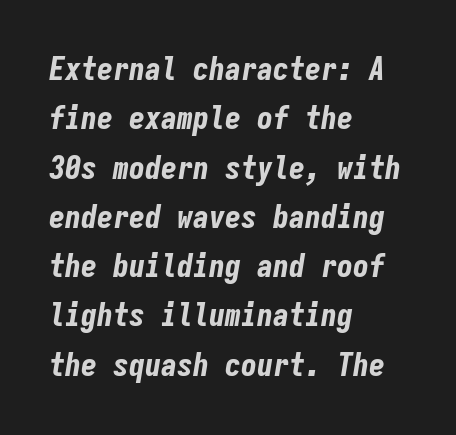
The lines are quadded left. You'd pick this weight for a headline — it's a proper bold. Letter spacing: default. Beneath every word, the page is bare.
